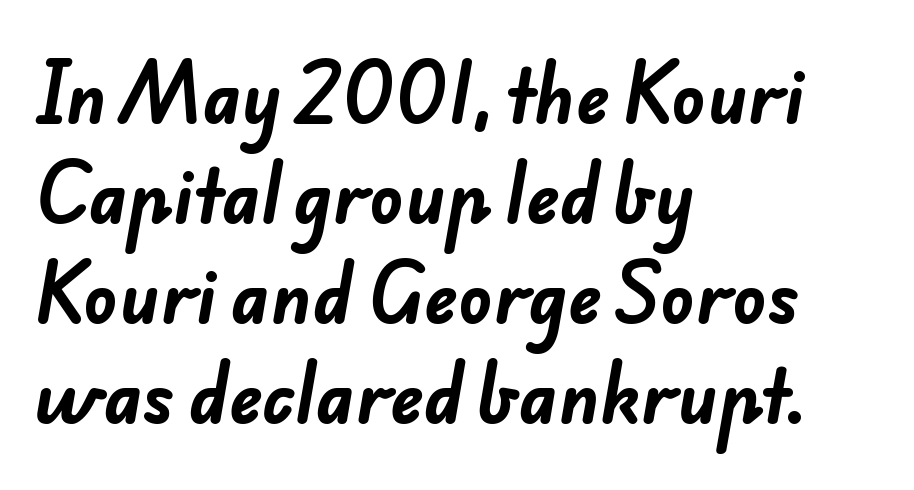
Q: Is the text bold? A: Yes.
Q: Is the typeface a serif or a sans-serif typeface? A: Sans-serif.
Q: Is the text underlined? A: No.
Q: How is the paragraph aligned? A: Left-aligned.
Q: Is the spacing between letters normal or unusually wide? A: Normal.
Q: Is the spacing between lines tight, normal or loose? A: Normal.
Q: Width (condensed, normal, or wide)? A: Normal.
Q: Stroke contrast? A: Low.
Q: x-height? A: Small.
Q: Monospaced? A: No.
